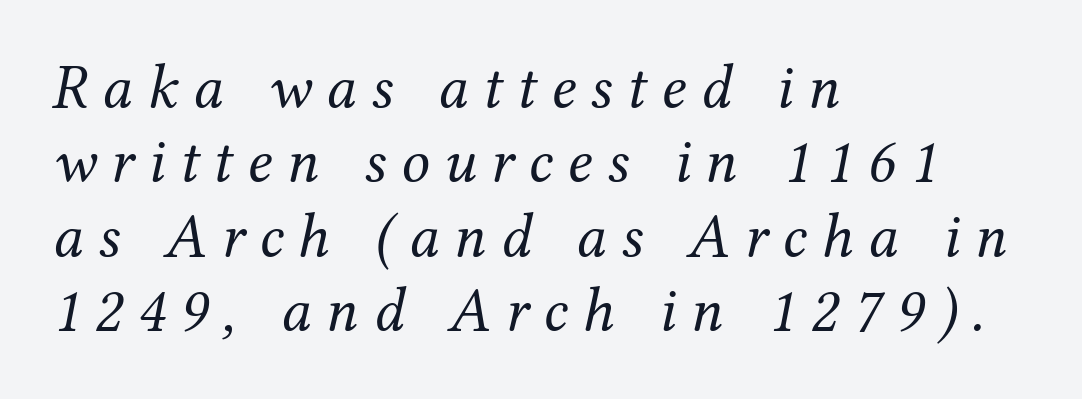
{"serif": "yes", "italic": "yes", "lean": "right", "slant_degrees": 12, "bold": "no", "weight": "regular", "width": "normal", "stroke_contrast": "medium", "x_height": "medium", "monospaced": "no", "underline": "no", "align": "left", "line_spacing_ratio": 1.18, "letter_spacing": "wide", "letter_spacing_em": 0.23, "glyph_px": 63}
